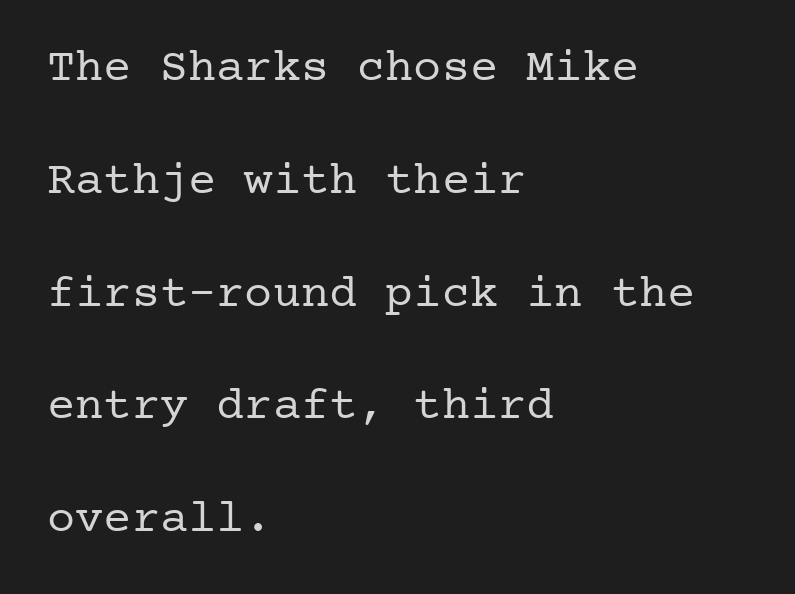
Examine the stroke ends and you'll spot serifs. Line starts are locked; line ends wander. Heaviness? Minimal to ordinary, like unemphasized prose. Students, note that the glyphs here touch the page at normal intervals.
